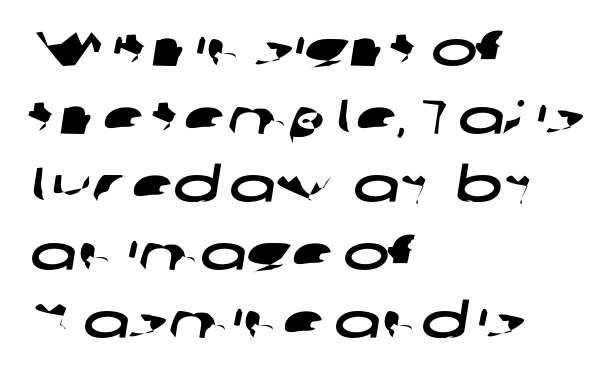
The image shows 49 px wide sans-serif type; set left-aligned, normal line spacing (1.39x), normal letter spacing, not underlined; low stroke contrast and a medium x-height.
